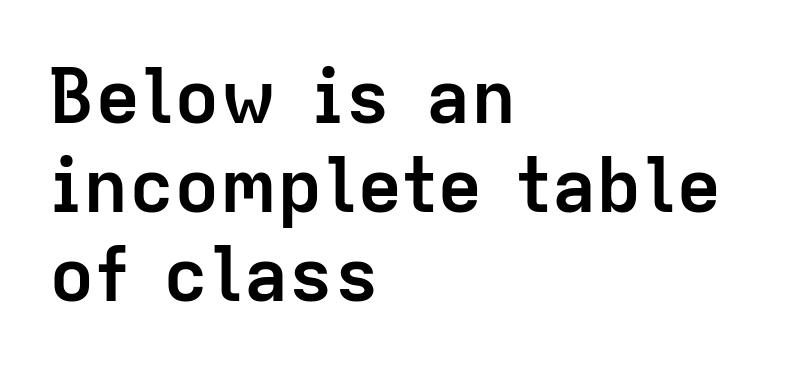
Q: Is the text bold? A: Yes.
Q: Is the text italic (slanted)? A: No, it is upright.
Q: Is the typeface a serif or a sans-serif typeface? A: Sans-serif.
Q: Is the text underlined? A: No.
Q: How is the paragraph aligned? A: Left-aligned.
Q: Is the spacing between letters normal or unusually wide? A: Normal.
Q: Width (condensed, normal, or wide)? A: Normal.
Q: Stroke contrast? A: Low.
Q: x-height? A: Medium.
Q: Monospaced? A: No.
